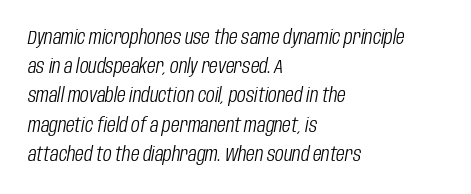
Q: Is the text bold? A: No.
Q: Is the text italic (slanted)? A: Yes, it leans right by about 10 degrees.
Q: Is the text underlined? A: No.
Q: How is the paragraph aligned? A: Left-aligned.
Q: Is the spacing between letters normal or unusually wide? A: Normal.
Q: Is the spacing between lines tight, normal or loose? A: Normal.
